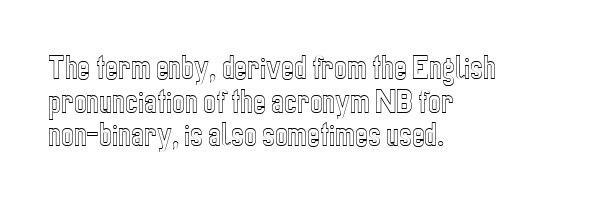
Q: Is the text italic (slanted)? A: No, it is upright.
Q: Is the text underlined? A: No.
Q: How is the paragraph aligned? A: Left-aligned.
Q: Is the spacing between letters normal or unusually wide? A: Normal.
Q: Is the spacing between lines tight, normal or loose? A: Normal.
